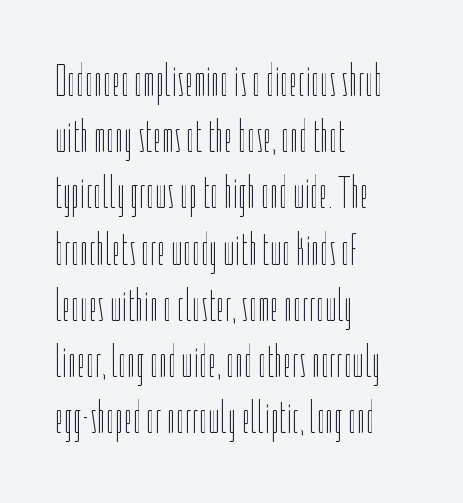
Q: Is the text bold? A: No.
Q: Is the text italic (slanted)? A: No, it is upright.
Q: Is the text underlined? A: No.
Q: How is the paragraph aligned? A: Left-aligned.
Q: Is the spacing between letters normal or unusually wide? A: Normal.
Q: Is the spacing between lines tight, normal or loose? A: Normal.
Q: Width (condensed, normal, or wide)? A: Condensed.
Q: Stroke contrast? A: Low.
Q: x-height? A: Medium.
Q: Monospaced? A: No.
